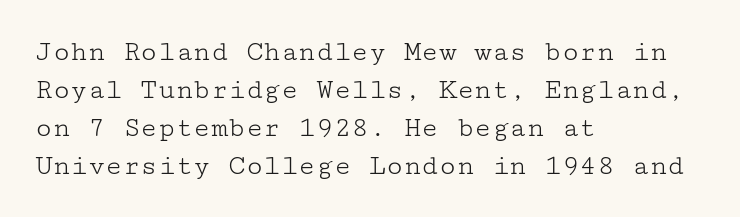
Q: Is the text bold? A: No.
Q: Is the text italic (slanted)? A: No, it is upright.
Q: Is the typeface a serif or a sans-serif typeface? A: Serif.
Q: Is the text underlined? A: No.
Q: How is the paragraph aligned? A: Left-aligned.
Q: Is the spacing between letters normal or unusually wide? A: Normal.
Q: Is the spacing between lines tight, normal or loose? A: Normal.
Q: Width (condensed, normal, or wide)? A: Wide.
Q: Stroke contrast? A: Low.
Q: x-height? A: Medium.
